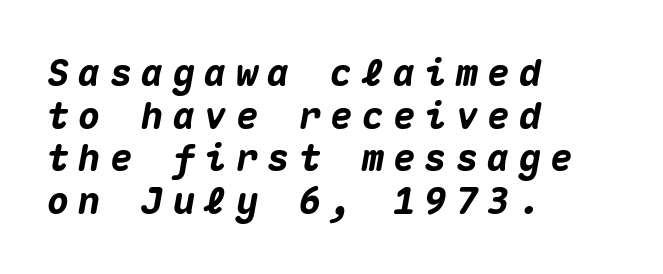
The image shows 37 px heavy type, italic (leaning right), monospaced; set left-aligned, tight line spacing (1.15x), unusually wide letter spacing (+0.25 em), not underlined; medium stroke contrast and a medium x-height.
